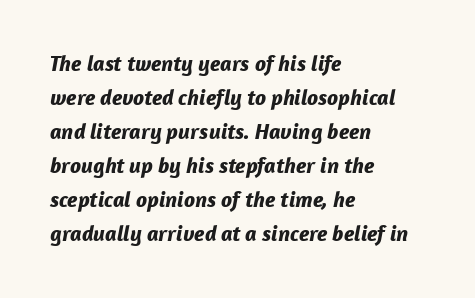
{"italic": "yes", "lean": "right", "slant_degrees": 12, "bold": "yes", "underline": "no", "align": "left", "line_spacing": "normal", "line_spacing_ratio": 1.55, "letter_spacing": "normal", "letter_spacing_em": 0.0, "glyph_px": 22}
